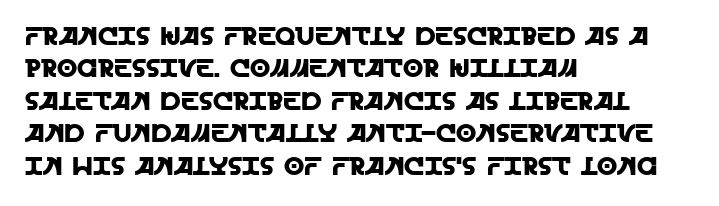
{"italic": "no", "underline": "no", "align": "left", "line_spacing": "normal", "line_spacing_ratio": 1.25, "letter_spacing": "normal", "letter_spacing_em": 0.0, "glyph_px": 26}
